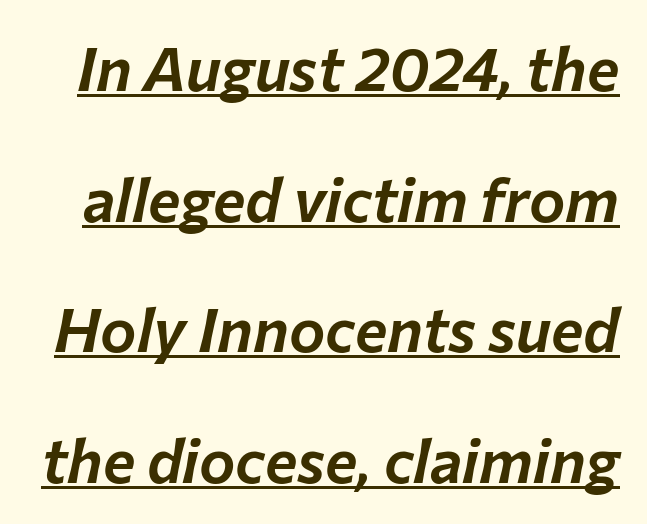
Q: Is the text italic (slanted)? A: Yes, it leans right by about 12 degrees.
Q: Is the text underlined? A: Yes.
Q: Is the spacing between letters normal or unusually wide? A: Normal.
Q: Is the spacing between lines tight, normal or loose? A: Loose.
Q: Width (condensed, normal, or wide)? A: Normal.
Q: Stroke contrast? A: Low.
Q: x-height? A: Medium.
Q: Monospaced? A: No.
